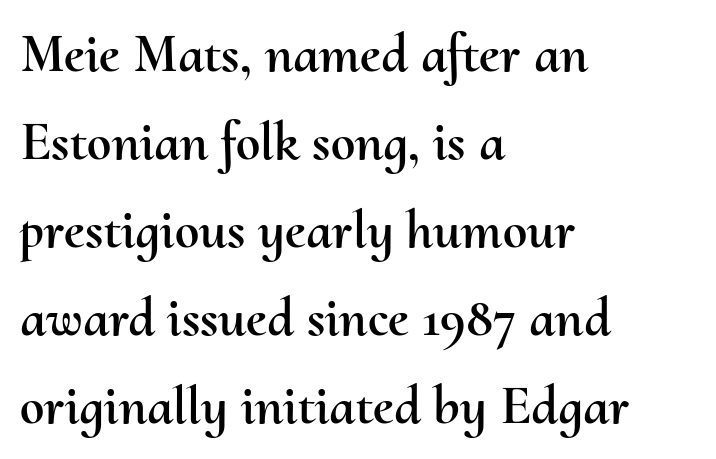
Q: Is the text italic (slanted)? A: No, it is upright.
Q: Is the text underlined? A: No.
Q: How is the paragraph aligned? A: Left-aligned.
Q: Is the spacing between letters normal or unusually wide? A: Normal.
Q: Is the spacing between lines tight, normal or loose? A: Normal.
Q: Width (condensed, normal, or wide)? A: Normal.
Q: Stroke contrast? A: Medium.
Q: x-height? A: Small.
Q: Monospaced? A: No.
